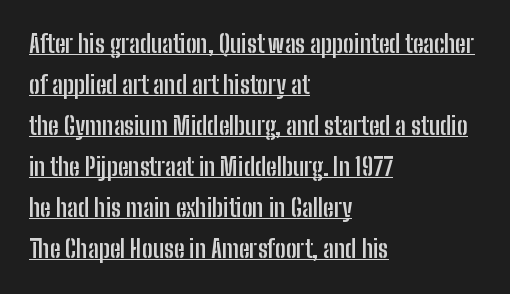
Tracking here is standard; glyphs follow each other at the usual distance. Quick note: not italic, upright. The compositor pushed each line to the left boundary. As a designer I'd log this as weight 700, bold. Students, observe the line beneath the letters — that is underlining.
